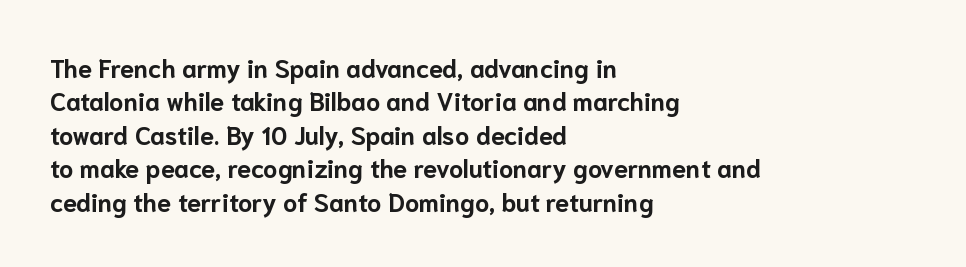
The image shows 25 px bold type, upright; set left-aligned, normal line spacing (1.34x), normal letter spacing, not underlined.
